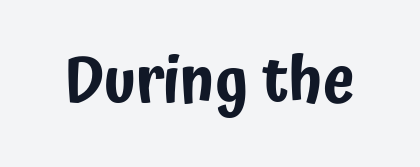
The baseline area is clear. Each word holds together tightly as a unit, with standard inter-letter gaps. Ordinary non-slanted type is in use. The font family rendered here belongs to the sans-serif group.
